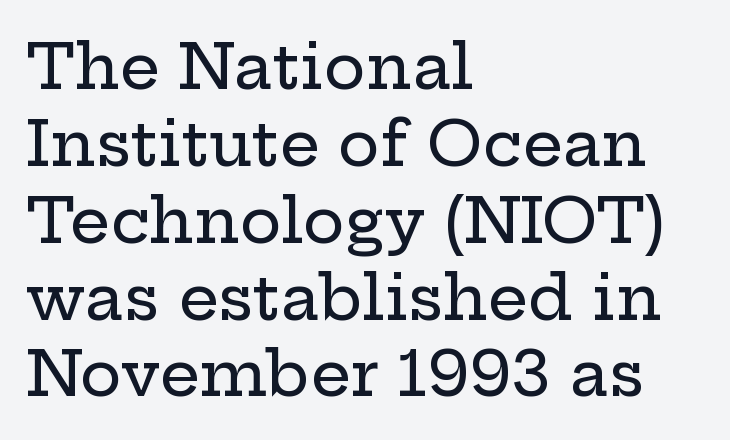
Q: Is the text italic (slanted)? A: No, it is upright.
Q: Is the typeface a serif or a sans-serif typeface? A: Serif.
Q: Is the text underlined? A: No.
Q: How is the paragraph aligned? A: Left-aligned.
Q: Is the spacing between letters normal or unusually wide? A: Normal.
Q: Width (condensed, normal, or wide)? A: Wide.
Q: Stroke contrast? A: Low.
Q: x-height? A: Medium.
Q: Monospaced? A: No.
